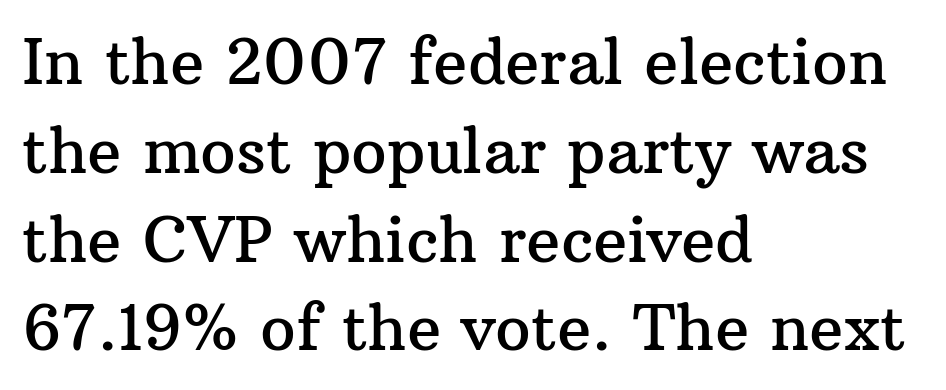
The image shows 63 px serif type, upright; set left-aligned, normal line spacing (1.41x), normal letter spacing, not underlined; medium stroke contrast and a medium x-height.
